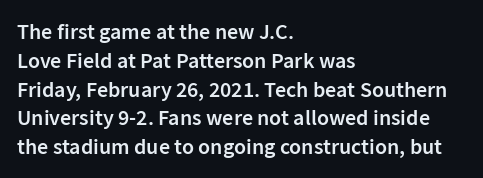
Q: Is the text bold? A: Semi-bold.
Q: Is the text italic (slanted)? A: No, it is upright.
Q: Is the text underlined? A: No.
Q: How is the paragraph aligned? A: Left-aligned.
Q: Is the spacing between letters normal or unusually wide? A: Normal.
Q: Is the spacing between lines tight, normal or loose? A: Normal.
